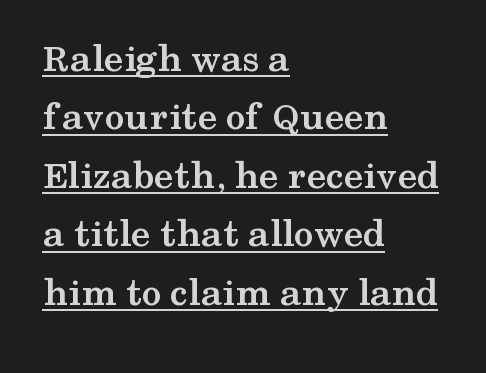
{"serif": "yes", "italic": "no", "bold": "yes", "weight": "semibold", "width": "wide", "stroke_contrast": "medium", "x_height": "medium", "monospaced": "no", "underline": "yes", "align": "left", "line_spacing": "normal", "line_spacing_ratio": 1.46, "letter_spacing": "normal", "letter_spacing_em": 0.0, "glyph_px": 40}
